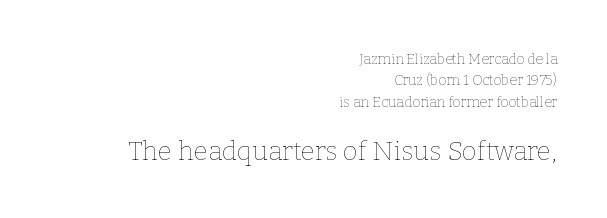
Q: Is the text bold? A: No.
Q: Is the text italic (slanted)? A: No, it is upright.
Q: Is the text underlined? A: No.
Q: How is the paragraph aligned? A: Right-aligned.
Q: Is the spacing between letters normal or unusually wide? A: Normal.
Q: Is the spacing between lines tight, normal or loose? A: Normal.
Q: Which block of text is set in a larger size, the first (top) or the second (bottom)? A: The second (bottom) one.
